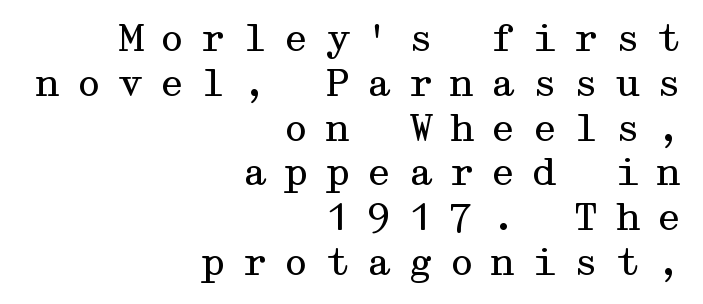
Posture: vertical. All the whitespace from short lines collects on the left. Anything drawn beneath the words? Only blank space. The passage shown has open, widely tracked lettering throughout.
